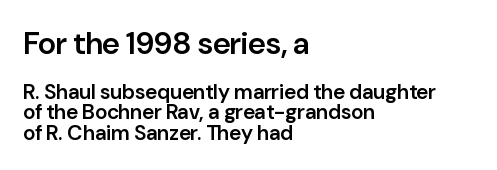
{"serif": "no", "italic": "no", "bold": "semi", "weight": "semibold", "width": "normal", "stroke_contrast": "low", "x_height": "medium", "monospaced": "no", "underline": "no", "align": "left", "line_spacing": "tight", "line_spacing_ratio": 0.97, "letter_spacing": "normal", "letter_spacing_em": 0.0, "larger_block": "first", "size_ratio": 1.48, "glyph_px": 31}
